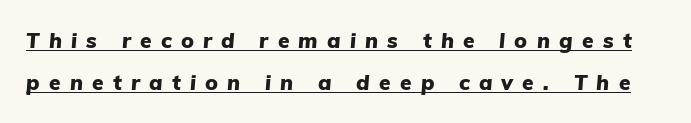
The image shows 21 px bold type, italic (leaning right); set loose line spacing (2.01x), unusually wide letter spacing (+0.44 em), underlined.
